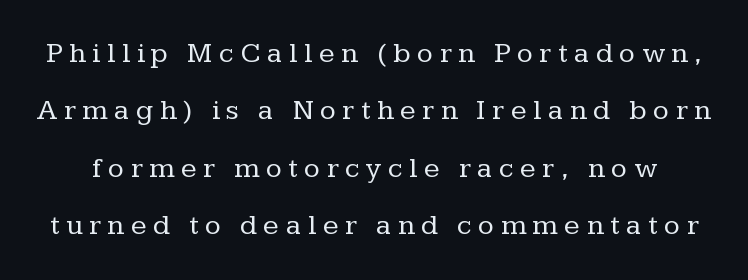
The image shows 29 px regular-weight serif type, upright; set loose line spacing (1.98x), unusually wide letter spacing (+0.23 em), not underlined; low stroke contrast and a medium x-height.
